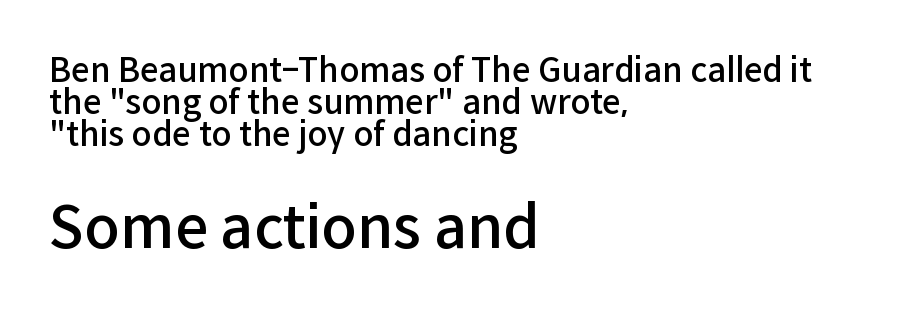
The image shows 58 px semibold sans-serif type, upright; set left-aligned, tight line spacing (0.97x), normal letter spacing, not underlined; the second (bottom) block is 1.76x larger; low stroke contrast and a medium x-height.
